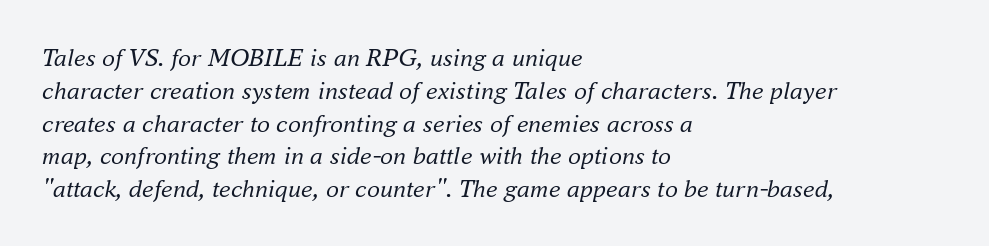
Reading down the block, your eye returns to a fixed left position each line. Spacing between characters is what you'd get straight out of the box. The gap between lines stays unmarked. This is not heavy type; no bold has been used.
